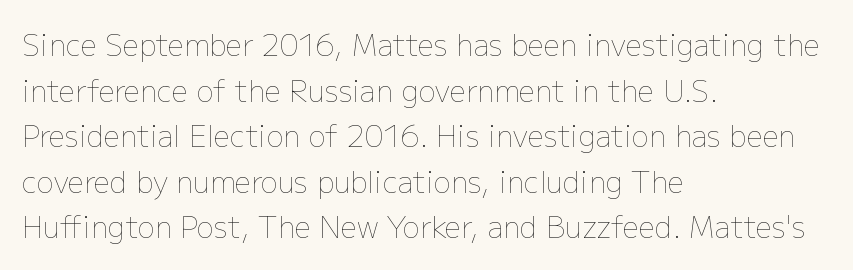
Q: Is the text bold? A: No.
Q: Is the text italic (slanted)? A: No, it is upright.
Q: Is the text underlined? A: No.
Q: How is the paragraph aligned? A: Left-aligned.
Q: Is the spacing between letters normal or unusually wide? A: Normal.
Q: Is the spacing between lines tight, normal or loose? A: Normal.
Q: Width (condensed, normal, or wide)? A: Normal.
Q: Stroke contrast? A: Low.
Q: x-height? A: Medium.
Q: Monospaced? A: No.
